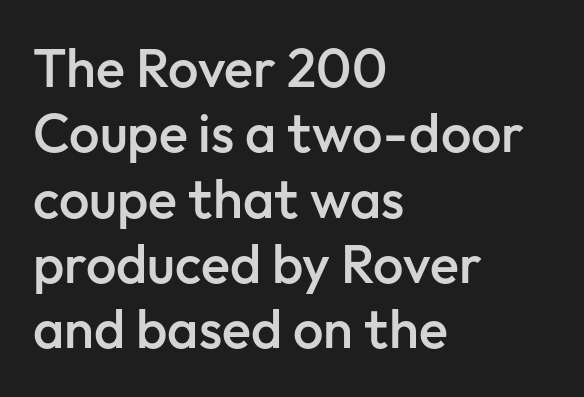
The tracking reads as untouched default to a designer's eye. Every stem runs plumb, perpendicular to the baseline. As a designer I'd log this as weight 600, semibold. Descender tails drop into unmarked territory. Which margin do the lines hug? The left one — the right edge is uneven.
